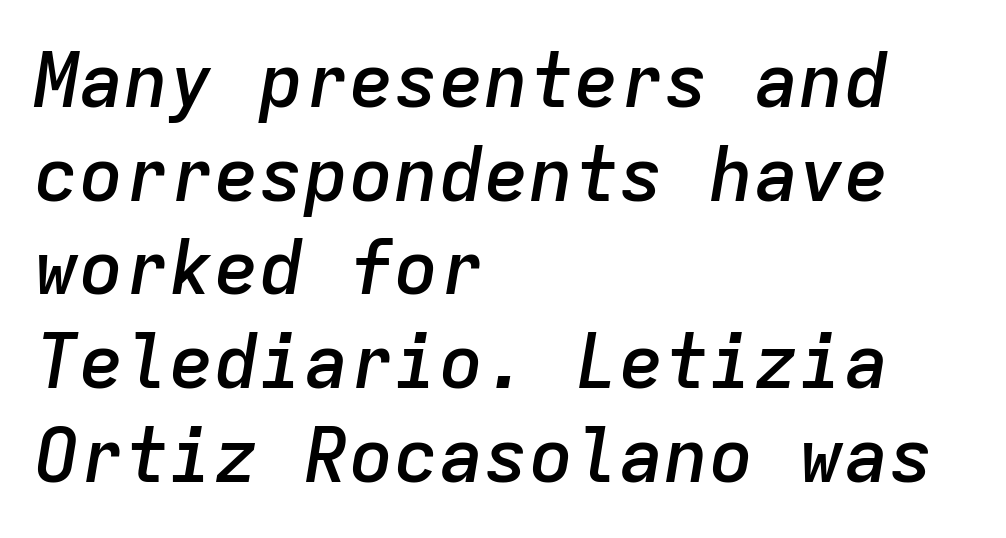
Q: Is the text bold? A: Semi-bold.
Q: Is the text italic (slanted)? A: Yes, it leans right by about 9 degrees.
Q: Is the text underlined? A: No.
Q: How is the paragraph aligned? A: Left-aligned.
Q: Is the spacing between letters normal or unusually wide? A: Normal.
Q: Is the spacing between lines tight, normal or loose? A: Normal.
Q: Width (condensed, normal, or wide)? A: Normal.
Q: Stroke contrast? A: Low.
Q: x-height? A: Medium.
Q: Monospaced? A: Yes.
